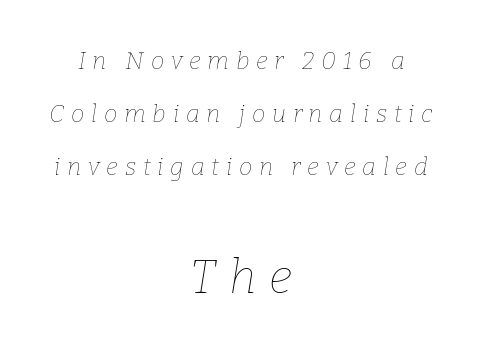
{"italic": "yes", "lean": "right", "slant_degrees": 9, "bold": "no", "weight": "thin", "width": "normal", "stroke_contrast": "low", "x_height": "medium", "monospaced": "no", "underline": "no", "align": "center", "line_spacing": "loose", "line_spacing_ratio": 2.2, "letter_spacing": "wide", "letter_spacing_em": 0.28, "larger_block": "second", "size_ratio": 1.96, "glyph_px": 47}
